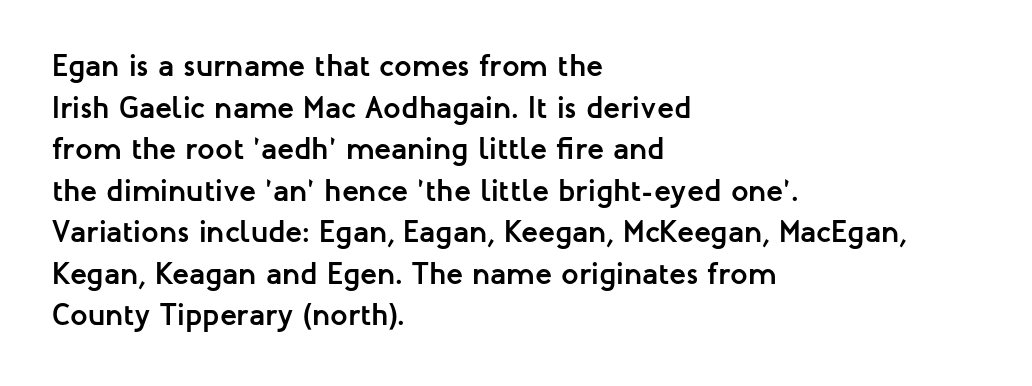
{"serif": "no", "italic": "no", "bold": "yes", "weight": "semibold", "width": "normal", "stroke_contrast": "low", "x_height": "medium", "monospaced": "no", "underline": "no", "align": "left", "line_spacing": "normal", "line_spacing_ratio": 1.34, "letter_spacing": "normal", "letter_spacing_em": 0.0, "glyph_px": 31}
